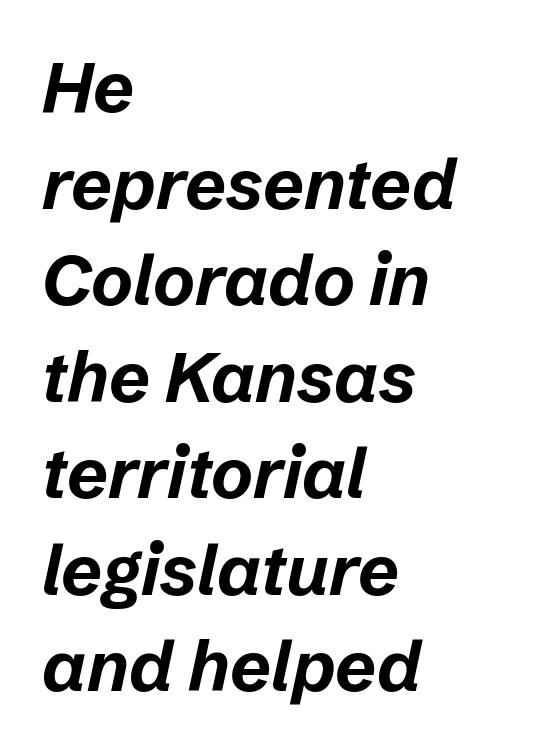
In terms of letterspacing, this is plain default setting. One glance says typical: line gaps are just what's usual. The strip under each line holds only bare page. In CSS terms this would be text-align: left. It's the slanting kind of type. Think of a printed novel: that variable character pitch is what you see here.
